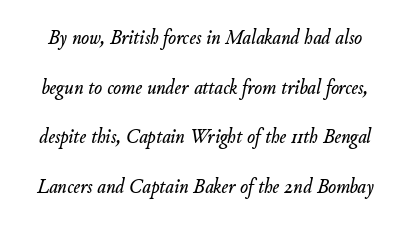
Regarding leading, the lines here are spaced well apart. The tracking reads as untouched default to a designer's eye. Descenders hang freely into open space. Every character sits at an angle, as italics do.
